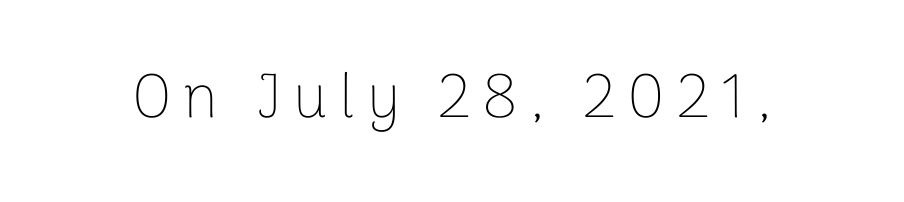
Letters rest on an invisible, unmarked baseline. Each stroke keeps to a modest, everyday thickness or less. I'd call this a sans setting — the letters go barefoot. In terms of posture, this sample is upright. Character widths vary here, with narrow letters taking less room than wide ones.
